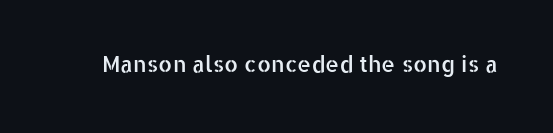
{"italic": "no", "underline": "no", "letter_spacing": "normal", "letter_spacing_em": 0.0, "glyph_px": 22}
